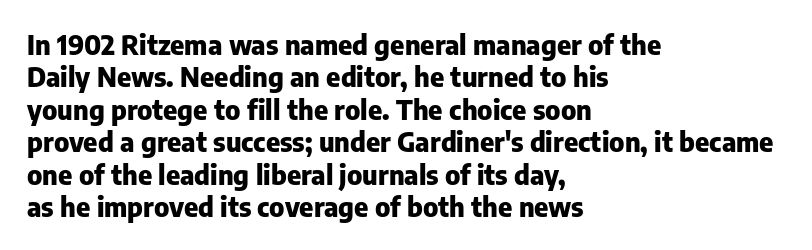
The image shows 27 px bold type, upright; set left-aligned, line spacing 1.2x, normal letter spacing, not underlined.
